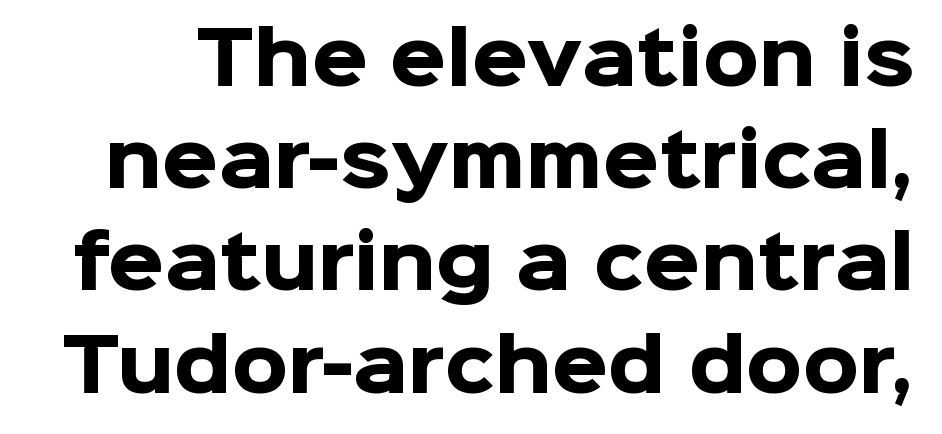
Any mark beneath the type? The region is blank. This sample has the flowing, uneven cadence of proportional lettering. Quick note: interline space is typical. A full-strength bold gives these letters their thick strokes.
